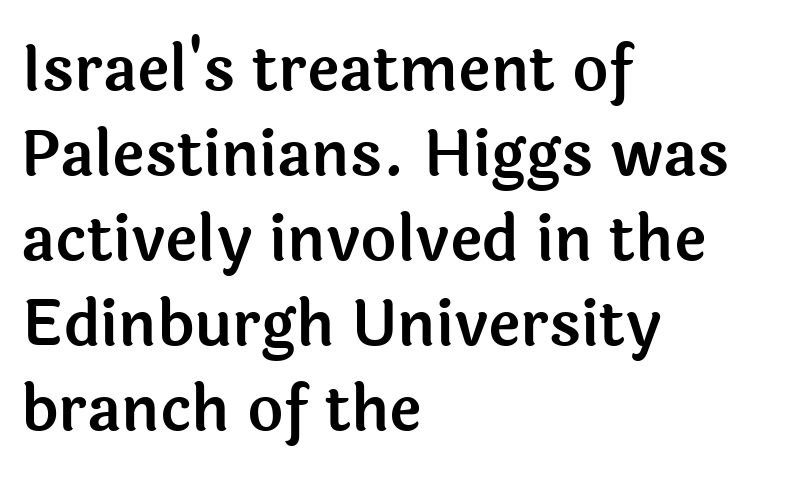
{"serif": "no", "italic": "no", "width": "normal", "x_height": "medium", "monospaced": "no", "underline": "no", "align": "left", "line_spacing": "normal", "line_spacing_ratio": 1.37, "letter_spacing": "normal", "letter_spacing_em": 0.0, "glyph_px": 62}
